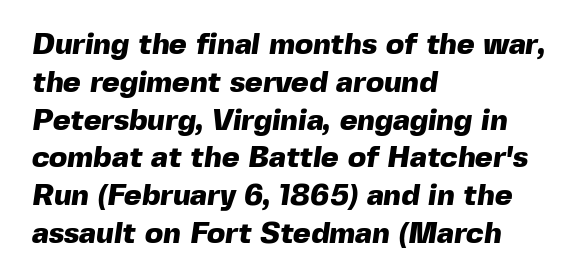
The typeface chosen for these lines omits serifs. Typeset ragged right — the left edge is the straight one. Here the designer chose a conventional face with non-uniform glyph widths. Students, observe: this is what conventionally led text looks like. Type without underlining.
